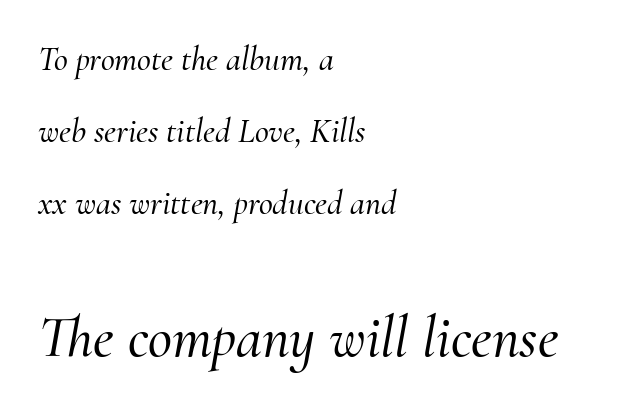
{"serif": "yes", "italic": "yes", "lean": "right", "slant_degrees": 10, "width": "normal", "stroke_contrast": "medium", "x_height": "small", "monospaced": "no", "underline": "no", "align": "left", "line_spacing": "loose", "line_spacing_ratio": 2.12, "letter_spacing": "normal", "letter_spacing_em": 0.0, "larger_block": "second", "size_ratio": 1.74, "glyph_px": 59}
